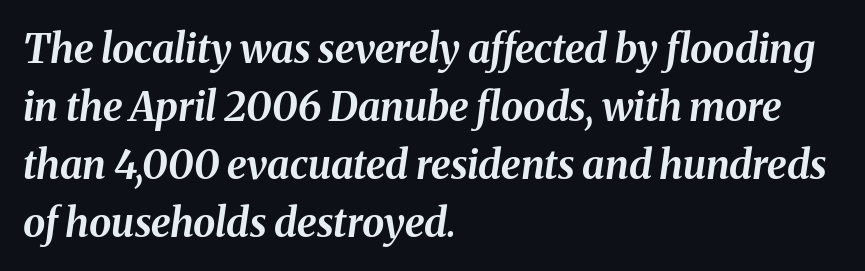
Check under the words: just untouched page. Here the glyphs are tracked normally, forming tight word shapes. This block has exactly the height ordinary leading produces. Emphasis-style slanted type is in use.
